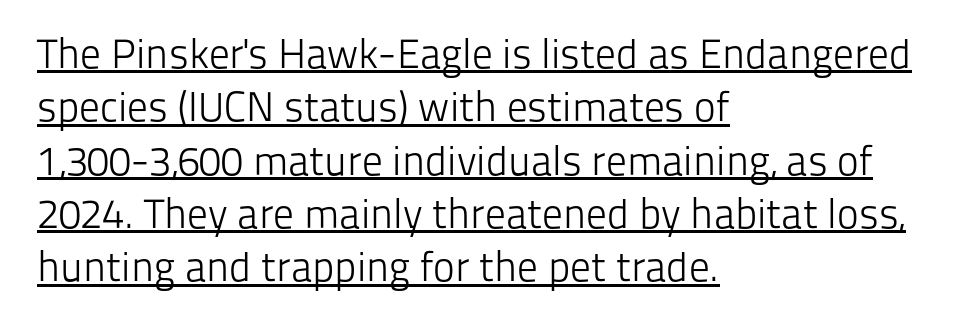
The image shows 41 px light sans-serif type, upright; set left-aligned, normal line spacing (1.3x), normal letter spacing, underlined; low stroke contrast and a medium x-height.
